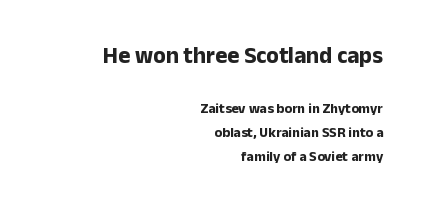
The image shows 23 px bold type, upright; set right-aligned, line spacing 1.71x, normal letter spacing, not underlined; the first (top) block is 1.64x larger.
